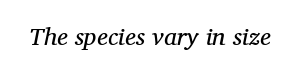
The image shows 25 px text type, italic (leaning right); set normal letter spacing, not underlined.
